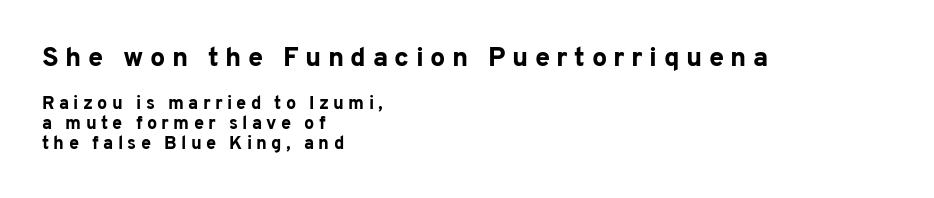
The image shows 27 px bold type, upright; set left-aligned, tight line spacing (1.1x), unusually wide letter spacing (+0.24 em), not underlined; the first (top) block is 1.5x larger.
